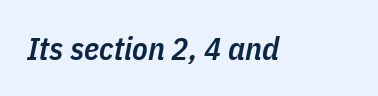
Q: Is the text bold? A: Semi-bold.
Q: Is the text italic (slanted)? A: Yes, it leans right by about 11 degrees.
Q: Is the text underlined? A: No.
Q: Is the spacing between letters normal or unusually wide? A: Normal.
Q: Width (condensed, normal, or wide)? A: Condensed.
Q: Stroke contrast? A: Low.
Q: x-height? A: Medium.
Q: Monospaced? A: No.
